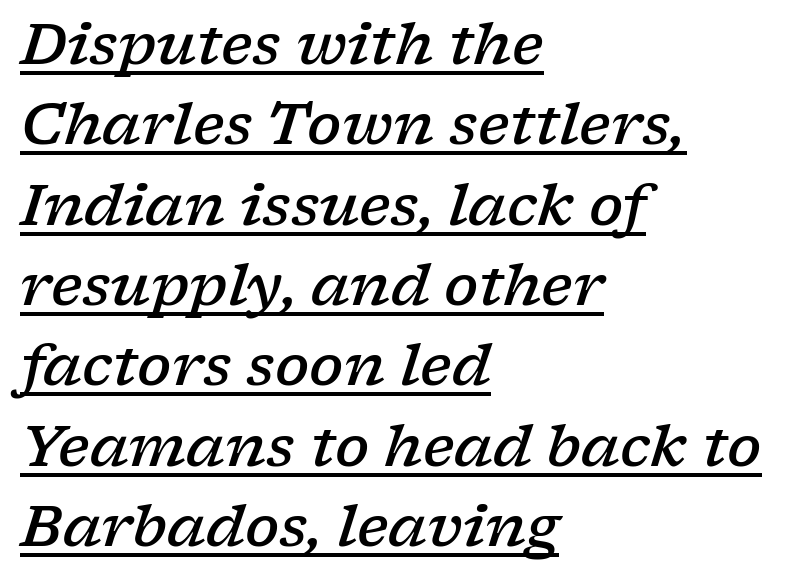
The letters sit at their default tracking, neither squeezed nor spread. Students, this is semibold: more ink than regular, less than bold. Notice how a bar underscores the lettering throughout. One glance says typical: line gaps are just what's usual. Short and long lines alike share a common starting point at left.
